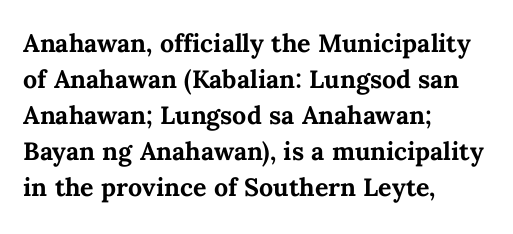
Q: Is the text bold? A: Yes.
Q: Is the text italic (slanted)? A: No, it is upright.
Q: Is the text underlined? A: No.
Q: How is the paragraph aligned? A: Left-aligned.
Q: Is the spacing between letters normal or unusually wide? A: Normal.
Q: Is the spacing between lines tight, normal or loose? A: Normal.
